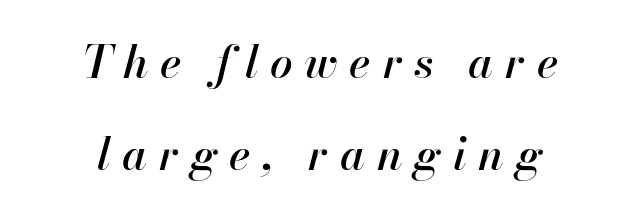
{"italic": "yes", "lean": "right", "slant_degrees": 13, "width": "normal", "stroke_contrast": "high", "x_height": "small", "monospaced": "no", "underline": "no", "align": "center", "line_spacing": "loose", "line_spacing_ratio": 2.05, "letter_spacing": "wide", "letter_spacing_em": 0.26, "glyph_px": 45}
